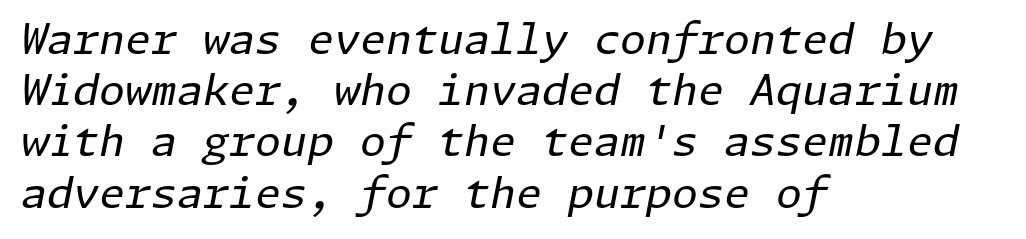
The image shows 42 px regular-weight type, italic (leaning right); set left-aligned, line spacing 1.22x, normal letter spacing, not underlined; low stroke contrast and a medium x-height.
